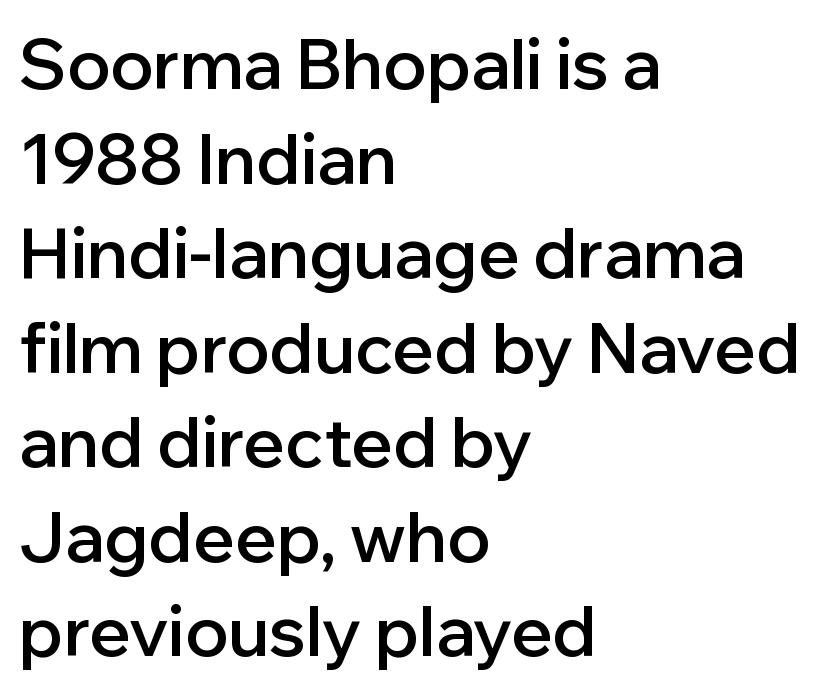
{"serif": "no", "italic": "no", "bold": "semi", "weight": "semibold", "width": "normal", "stroke_contrast": "low", "x_height": "medium", "monospaced": "no", "underline": "no", "align": "left", "line_spacing": "normal", "line_spacing_ratio": 1.37, "letter_spacing": "normal", "letter_spacing_em": 0.0, "glyph_px": 69}
